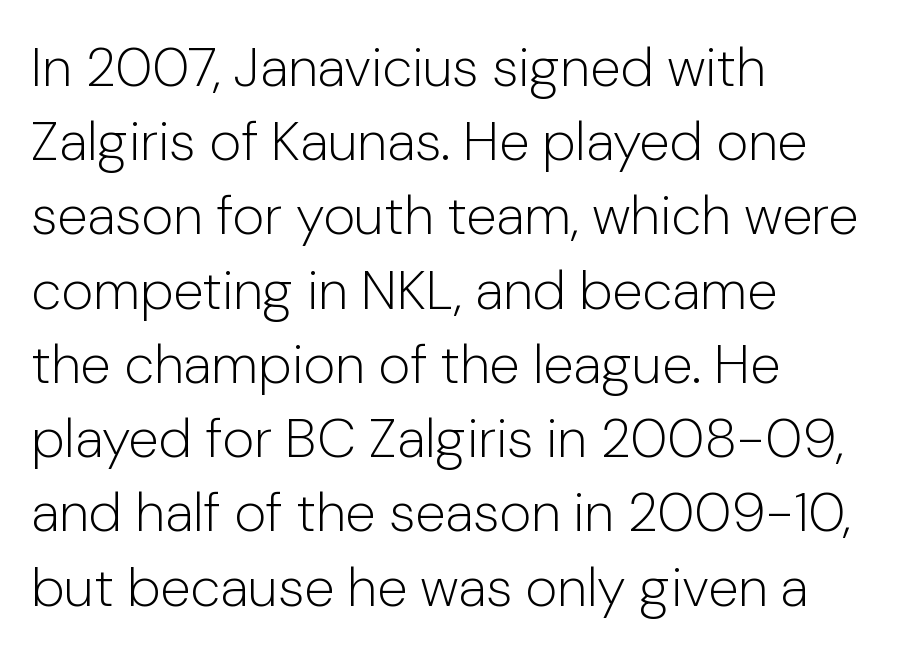
{"serif": "no", "italic": "no", "bold": "no", "weight": "light", "width": "normal", "stroke_contrast": "low", "x_height": "medium", "monospaced": "no", "underline": "no", "align": "left", "line_spacing": "normal", "line_spacing_ratio": 1.35, "letter_spacing": "normal", "letter_spacing_em": 0.0, "glyph_px": 55}
